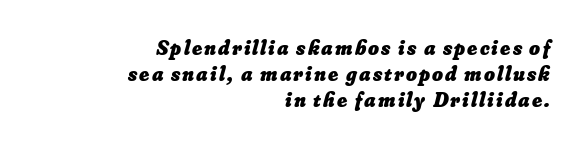
The image shows 21 px bold type; set right-aligned, normal line spacing (1.25x), not underlined.
